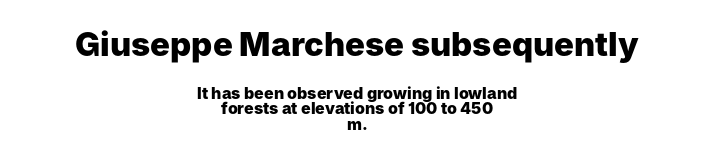
{"serif": "no", "italic": "no", "bold": "yes", "weight": "heavy", "width": "normal", "stroke_contrast": "low", "x_height": "medium", "monospaced": "no", "underline": "no", "align": "center", "line_spacing": "tight", "line_spacing_ratio": 0.98, "letter_spacing": "normal", "letter_spacing_em": 0.0, "larger_block": "first", "size_ratio": 2.06, "glyph_px": 33}
